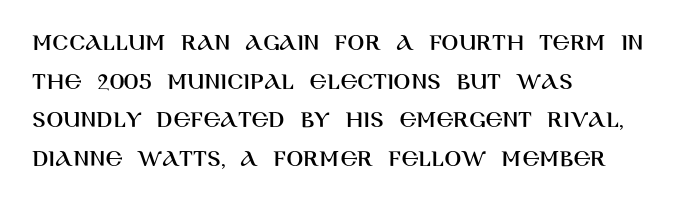
Inter-character spacing is left at the font's built-in metrics. Quick note: underline off. Horizontal alignment here is leftward, the default for most running prose. Posture: vertical. Line spacing here is normal.
